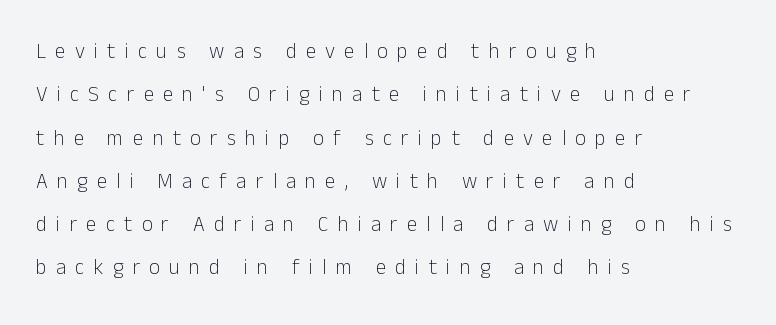
The image shows 21 px text type, upright; set left-aligned, loose line spacing (2.06x), unusually wide letter spacing (+0.44 em), not underlined.
